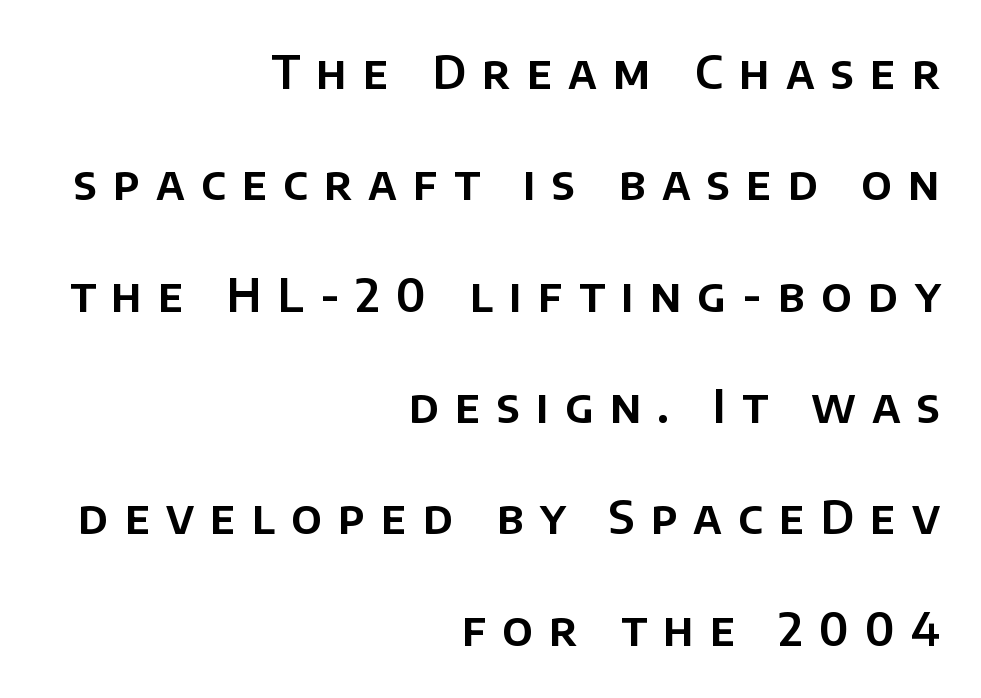
Q: Is the text italic (slanted)? A: No, it is upright.
Q: Is the typeface a serif or a sans-serif typeface? A: Sans-serif.
Q: Is the text underlined? A: No.
Q: How is the paragraph aligned? A: Right-aligned.
Q: Is the spacing between letters normal or unusually wide? A: Unusually wide.
Q: Is the spacing between lines tight, normal or loose? A: Loose.
Q: Width (condensed, normal, or wide)? A: Normal.
Q: Stroke contrast? A: Low.
Q: x-height? A: Large.
Q: Monospaced? A: No.
